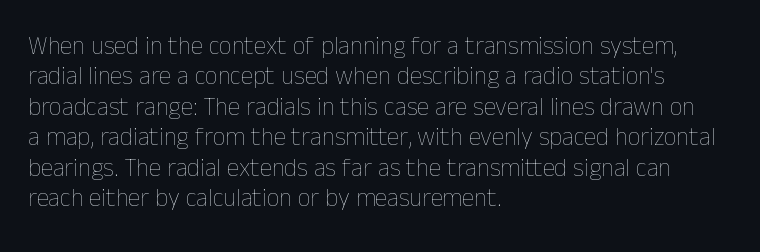
{"italic": "no", "bold": "no", "underline": "no", "align": "left", "line_spacing_ratio": 1.22, "letter_spacing": "normal", "letter_spacing_em": 0.0, "glyph_px": 25}
